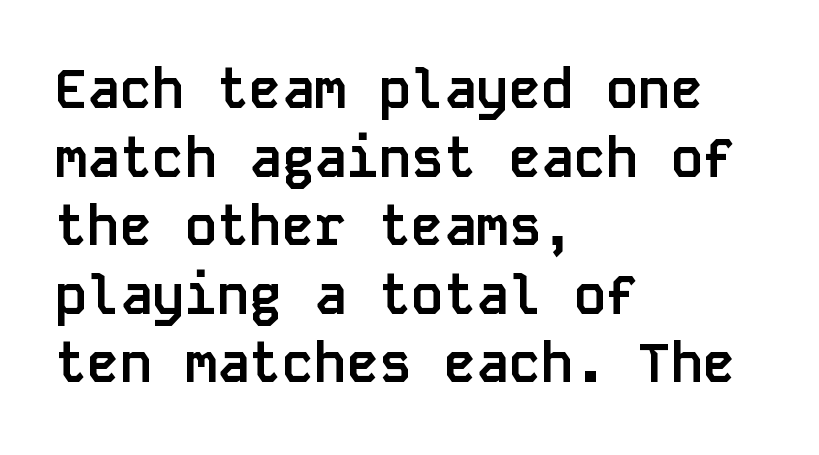
Q: Is the text bold? A: Yes.
Q: Is the text italic (slanted)? A: No, it is upright.
Q: Is the typeface a serif or a sans-serif typeface? A: Sans-serif.
Q: Is the text underlined? A: No.
Q: How is the paragraph aligned? A: Left-aligned.
Q: Is the spacing between letters normal or unusually wide? A: Normal.
Q: Is the spacing between lines tight, normal or loose? A: Normal.
Q: Width (condensed, normal, or wide)? A: Normal.
Q: Stroke contrast? A: Low.
Q: x-height? A: Large.
Q: Monospaced? A: Yes.
